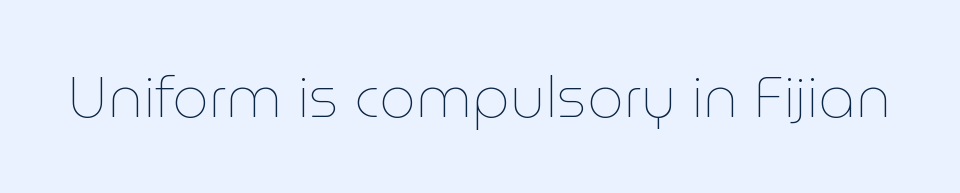
Q: Is the text bold? A: No.
Q: Is the text italic (slanted)? A: No, it is upright.
Q: Is the text underlined? A: No.
Q: Is the spacing between letters normal or unusually wide? A: Normal.
Q: Width (condensed, normal, or wide)? A: Normal.
Q: Stroke contrast? A: Low.
Q: x-height? A: Medium.
Q: Monospaced? A: No.
